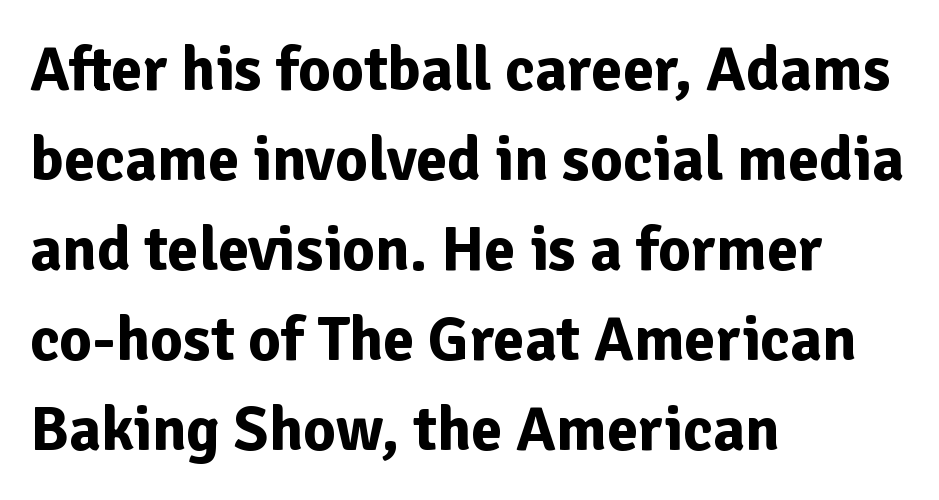
The image shows 63 px bold sans-serif type, upright; set left-aligned, normal line spacing (1.43x), normal letter spacing, not underlined; low stroke contrast and a medium x-height.
